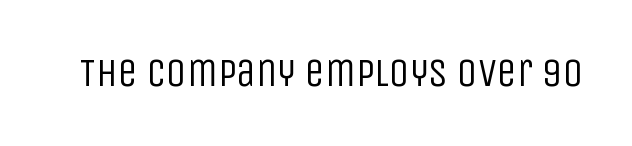
{"serif": "no", "italic": "no", "bold": "no", "weight": "regular", "width": "condensed", "stroke_contrast": "low", "x_height": "large", "monospaced": "no", "underline": "no", "letter_spacing": "normal", "letter_spacing_em": 0.0, "glyph_px": 40}
